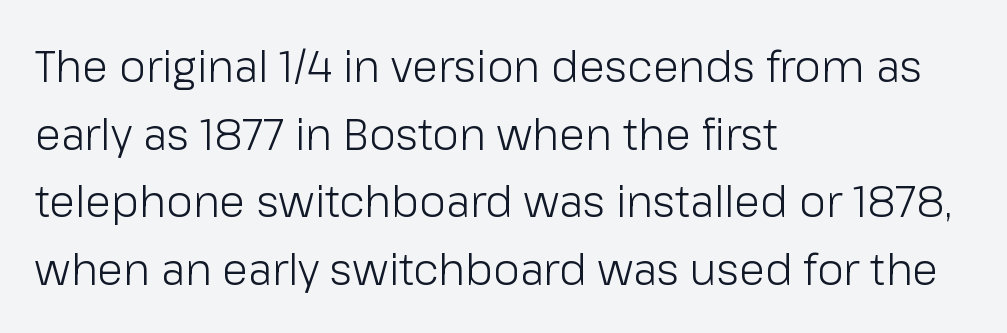
The image shows 43 px light sans-serif type, upright; set left-aligned, normal line spacing (1.57x), normal letter spacing, not underlined; low stroke contrast and a medium x-height.
